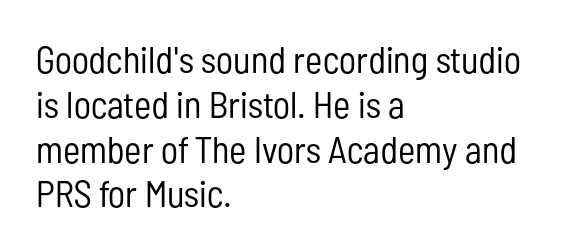
Q: Is the text bold? A: No.
Q: Is the text italic (slanted)? A: No, it is upright.
Q: Is the typeface a serif or a sans-serif typeface? A: Sans-serif.
Q: Is the text underlined? A: No.
Q: How is the paragraph aligned? A: Left-aligned.
Q: Is the spacing between letters normal or unusually wide? A: Normal.
Q: Width (condensed, normal, or wide)? A: Condensed.
Q: Stroke contrast? A: Low.
Q: x-height? A: Medium.
Q: Monospaced? A: No.
